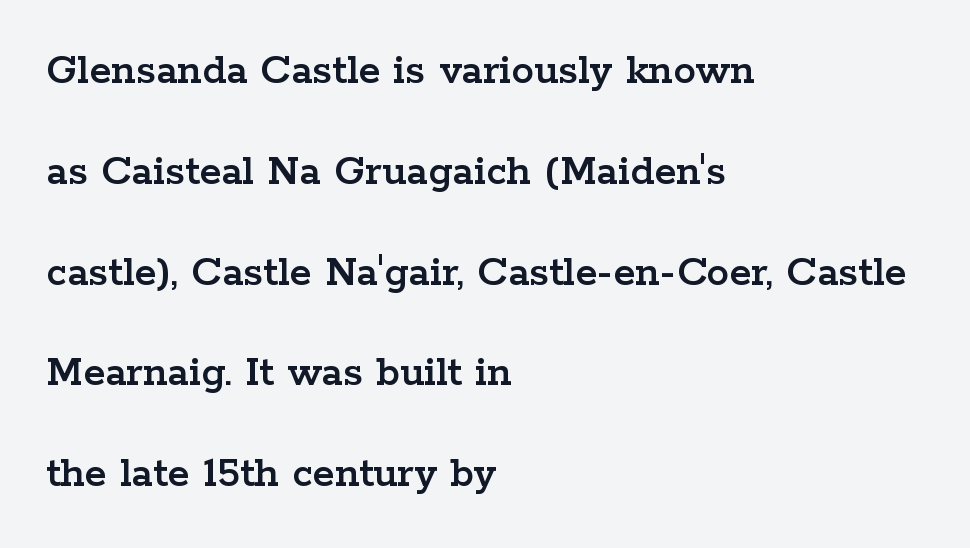
The image shows 45 px wide serif type, upright; set left-aligned, loose line spacing (2.24x), normal letter spacing, not underlined; low stroke contrast and a medium x-height.
